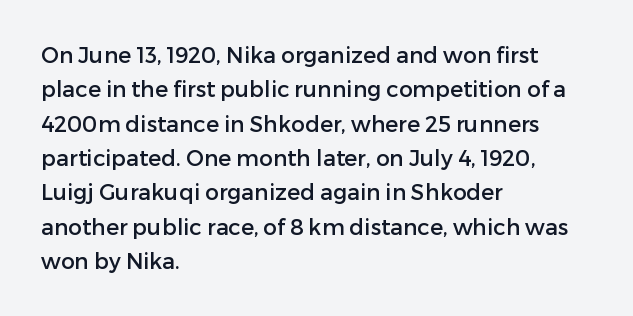
Q: Is the text italic (slanted)? A: No, it is upright.
Q: Is the text underlined? A: No.
Q: How is the paragraph aligned? A: Left-aligned.
Q: Is the spacing between letters normal or unusually wide? A: Normal.
Q: Is the spacing between lines tight, normal or loose? A: Normal.
